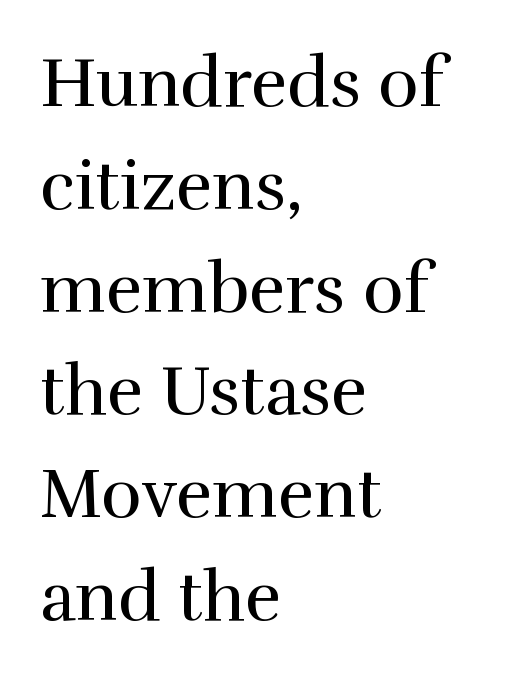
The image shows 69 px regular-weight serif type, upright; set left-aligned, normal line spacing (1.49x), normal letter spacing, not underlined; a medium x-height.
